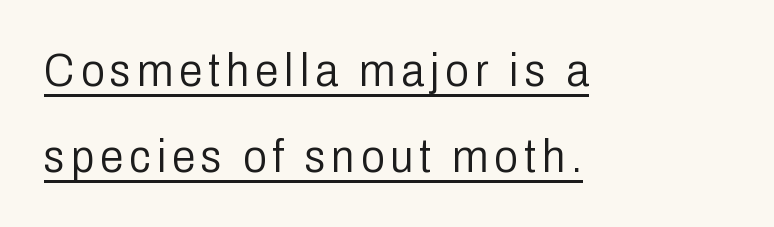
The image shows 47 px light, condensed sans-serif type, upright; set left-aligned, line spacing 1.84x, underlined; low stroke contrast and a medium x-height.
